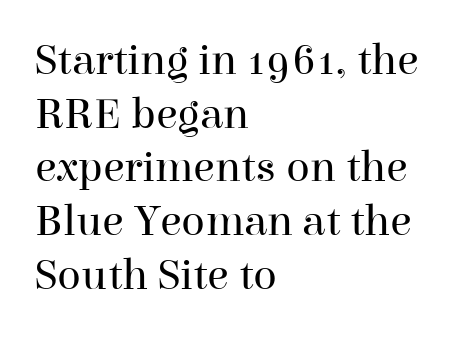
The image shows 44 px regular-weight serif type, upright; set left-aligned, line spacing 1.22x, normal letter spacing, not underlined; high stroke contrast and a medium x-height.
